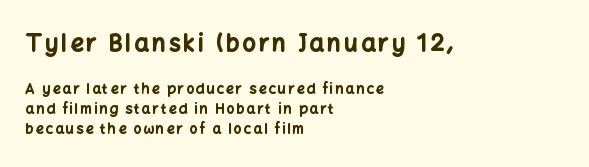
The image shows 23 px bold type, upright; set left-aligned, normal line spacing (1.44x), not underlined; the first (top) block is 1.64x larger.
